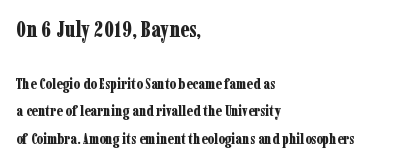
The image shows 22 px bold type, upright; set left-aligned, line spacing 1.83x, normal letter spacing, not underlined; the first (top) block is 1.47x larger.
